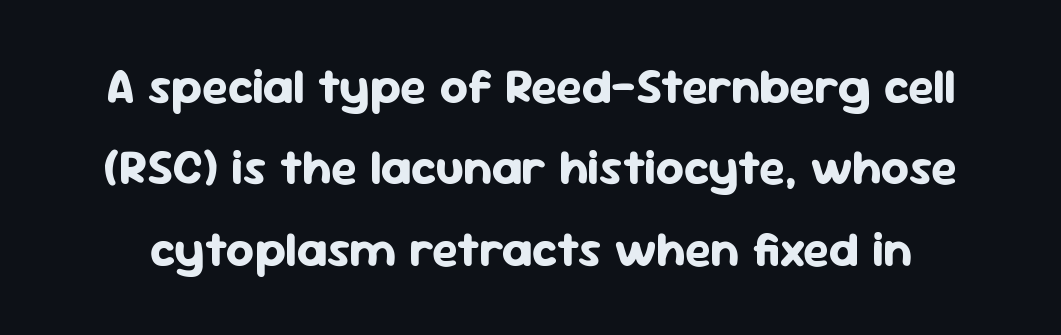
Q: Is the text bold? A: Yes.
Q: Is the text italic (slanted)? A: No, it is upright.
Q: Is the typeface a serif or a sans-serif typeface? A: Sans-serif.
Q: Is the text underlined? A: No.
Q: Is the spacing between letters normal or unusually wide? A: Normal.
Q: Is the spacing between lines tight, normal or loose? A: Normal.
Q: Width (condensed, normal, or wide)? A: Normal.
Q: Stroke contrast? A: Low.
Q: x-height? A: Medium.
Q: Monospaced? A: No.
